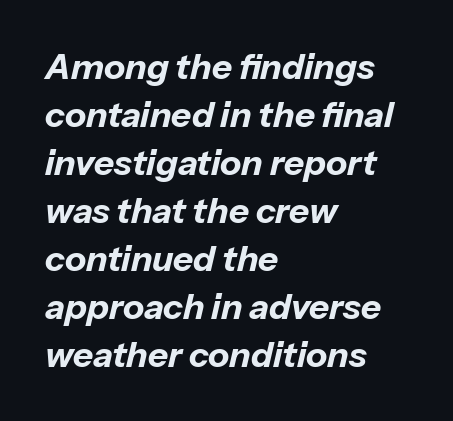
{"italic": "yes", "lean": "right", "slant_degrees": 13, "bold": "yes", "weight": "bold", "width": "normal", "stroke_contrast": "low", "x_height": "medium", "monospaced": "no", "underline": "no", "align": "left", "line_spacing": "normal", "line_spacing_ratio": 1.37, "letter_spacing": "normal", "letter_spacing_em": 0.0, "glyph_px": 35}
